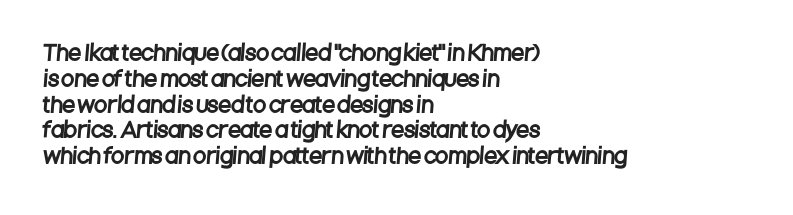
Q: Is the text underlined? A: No.
Q: How is the paragraph aligned? A: Left-aligned.
Q: Is the spacing between letters normal or unusually wide? A: Normal.
